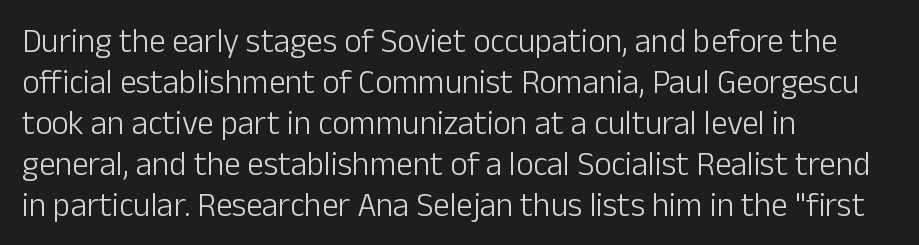
The image shows 33 px light sans-serif type, upright; set left-aligned, line spacing 1.24x, normal letter spacing, not underlined; low stroke contrast and a medium x-height.
